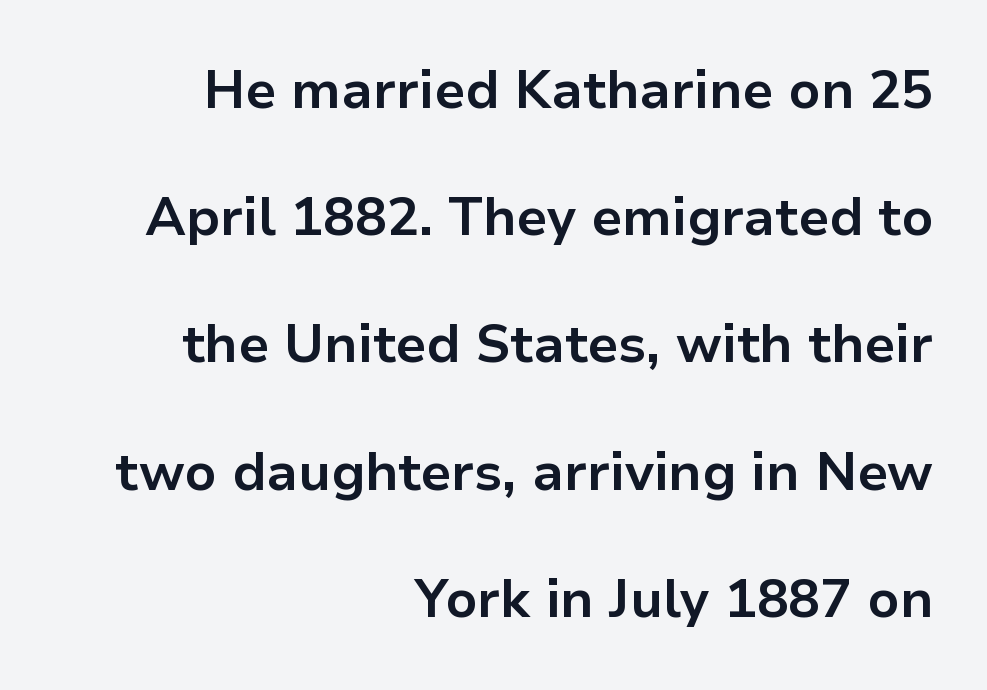
The image shows 53 px bold sans-serif type, upright; set right-aligned, loose line spacing (2.4x), normal letter spacing, not underlined; low stroke contrast and a medium x-height.
